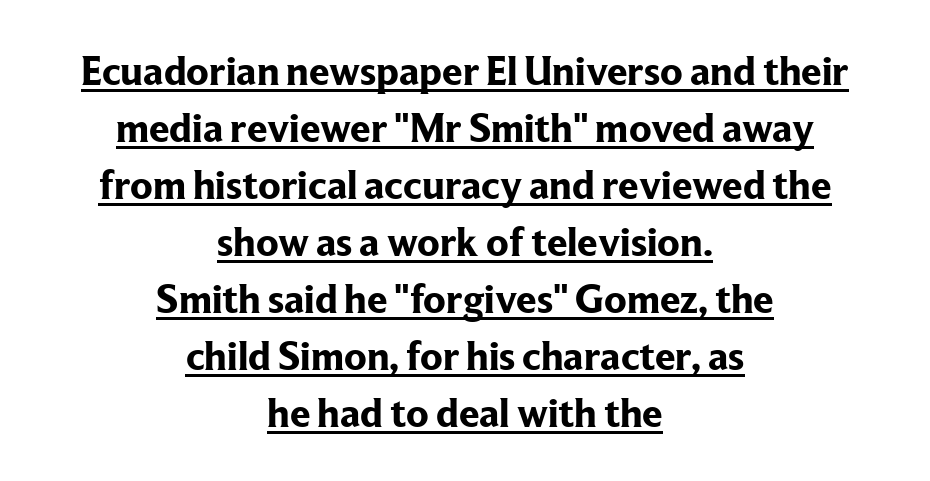
Compared with an ordinary text face, these strokes are far heavier — a full bold. The letters advance in unequal steps, a hallmark of proportional type. Do the letters lean? They stand straight. Baseline-to-baseline distance is the conventional proportion of letter height. Font category for this specimen: serif. The typesetter chose a symmetrical, centered arrangement here.
